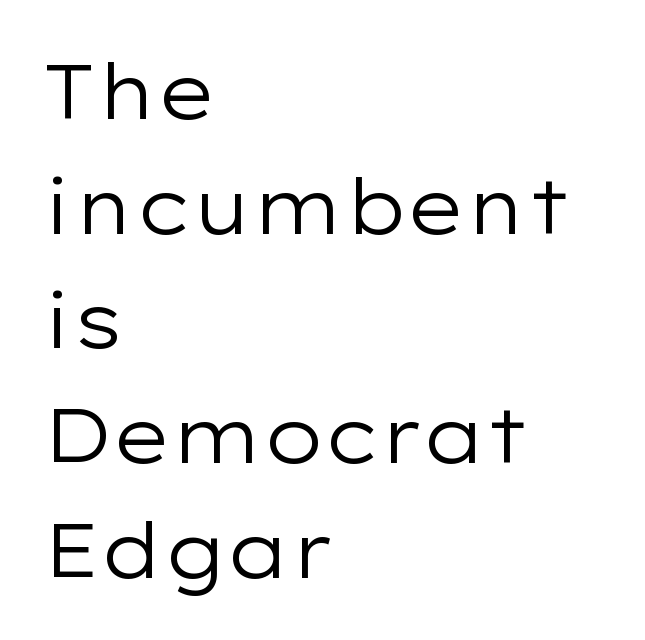
Q: Is the text bold? A: No.
Q: Is the text italic (slanted)? A: No, it is upright.
Q: Is the typeface a serif or a sans-serif typeface? A: Sans-serif.
Q: Is the text underlined? A: No.
Q: How is the paragraph aligned? A: Left-aligned.
Q: Is the spacing between letters normal or unusually wide? A: Normal.
Q: Is the spacing between lines tight, normal or loose? A: Normal.
Q: Width (condensed, normal, or wide)? A: Wide.
Q: Stroke contrast? A: Low.
Q: x-height? A: Medium.
Q: Monospaced? A: No.
